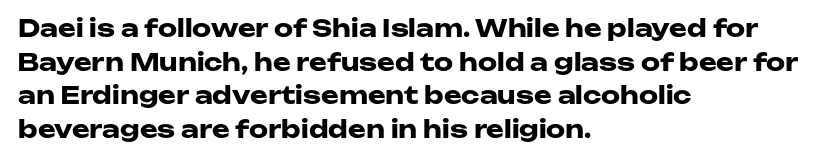
Q: Is the text bold? A: Yes.
Q: Is the text italic (slanted)? A: No, it is upright.
Q: Is the text underlined? A: No.
Q: How is the paragraph aligned? A: Left-aligned.
Q: Is the spacing between letters normal or unusually wide? A: Normal.
Q: Is the spacing between lines tight, normal or loose? A: Normal.
